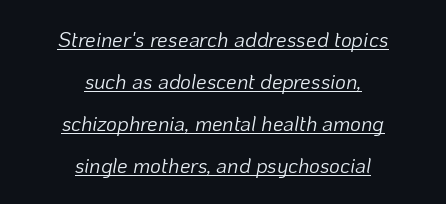
The image shows 21 px text type, italic (leaning right); set centered, loose line spacing (2.0x), normal letter spacing, underlined.
